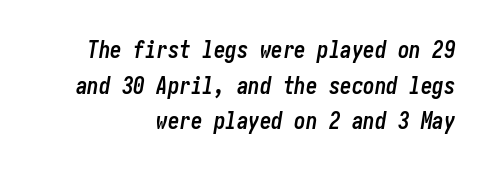
{"italic": "yes", "lean": "right", "slant_degrees": 10, "bold": "yes", "underline": "no", "align": "right", "line_spacing": "normal", "line_spacing_ratio": 1.55, "letter_spacing": "normal", "letter_spacing_em": 0.0, "glyph_px": 23}
